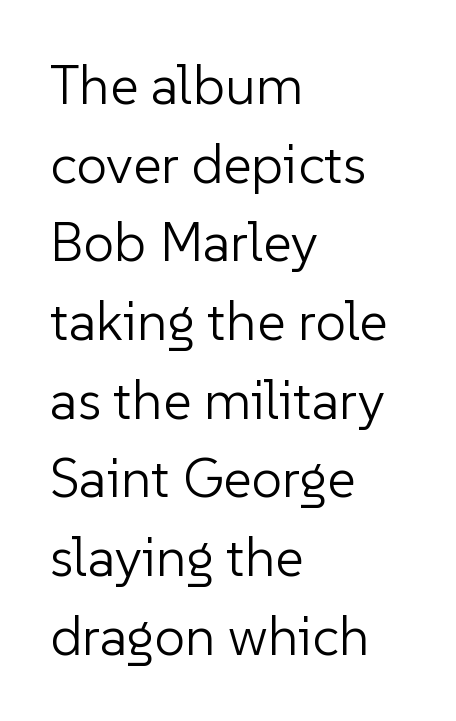
Ink coverage per letter is moderate at most. These lines are rendered in a variable-pitch font. Short and long lines alike share a common starting point at left. Letters rest on an invisible, unmarked baseline. Letterform terminals end flat and unadorned throughout the passage. These lines were composed using upright roman letters.
